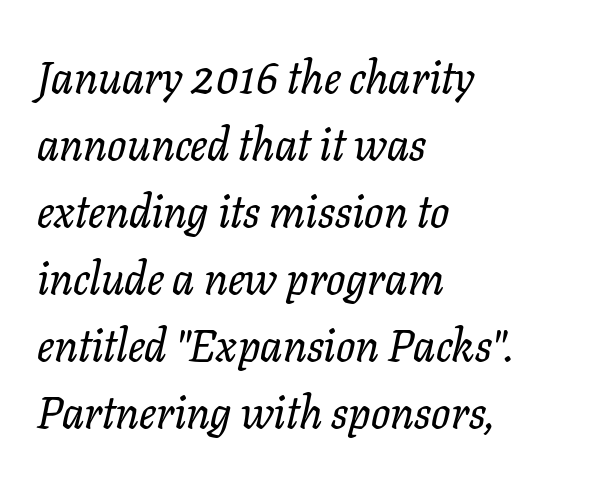
{"serif": "yes", "italic": "yes", "lean": "right", "slant_degrees": 11, "width": "normal", "stroke_contrast": "low", "x_height": "medium", "monospaced": "no", "underline": "no", "align": "left", "line_spacing": "normal", "line_spacing_ratio": 1.49, "letter_spacing": "normal", "letter_spacing_em": 0.0, "glyph_px": 45}
